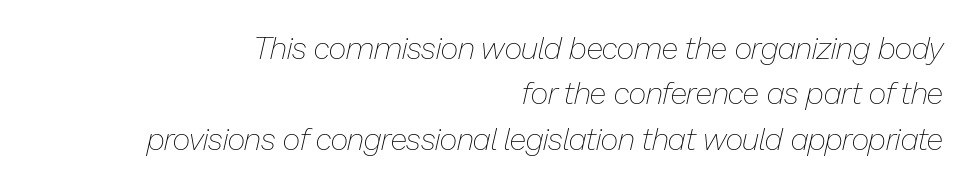
Q: Is the text bold? A: No.
Q: Is the text italic (slanted)? A: Yes, it leans right by about 13 degrees.
Q: Is the text underlined? A: No.
Q: How is the paragraph aligned? A: Right-aligned.
Q: Is the spacing between letters normal or unusually wide? A: Normal.
Q: Is the spacing between lines tight, normal or loose? A: Normal.
Q: Width (condensed, normal, or wide)? A: Normal.
Q: Stroke contrast? A: Low.
Q: x-height? A: Medium.
Q: Monospaced? A: No.
